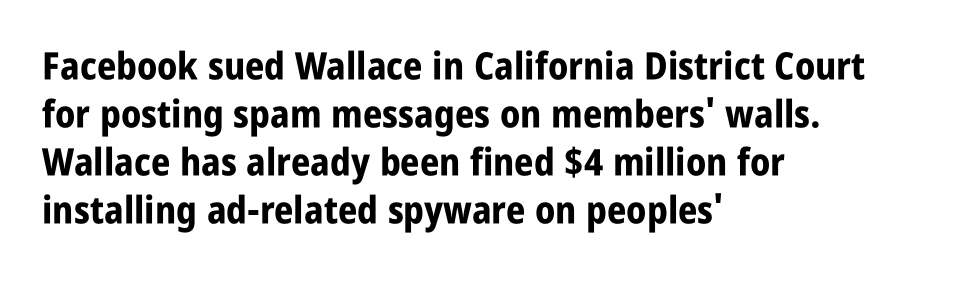
{"serif": "no", "italic": "no", "bold": "yes", "weight": "bold", "width": "condensed", "stroke_contrast": "low", "x_height": "large", "monospaced": "no", "underline": "no", "align": "left", "line_spacing": "normal", "line_spacing_ratio": 1.26, "letter_spacing": "normal", "letter_spacing_em": 0.0, "glyph_px": 38}
